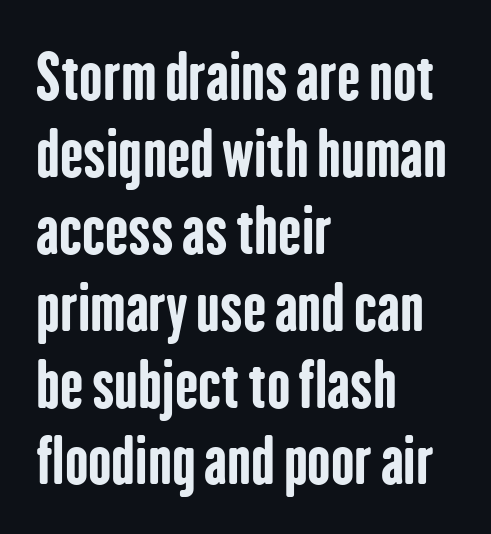
The image shows 62 px bold, condensed sans-serif type, upright; set left-aligned, line spacing 1.24x, normal letter spacing, not underlined; low stroke contrast and a medium x-height.
